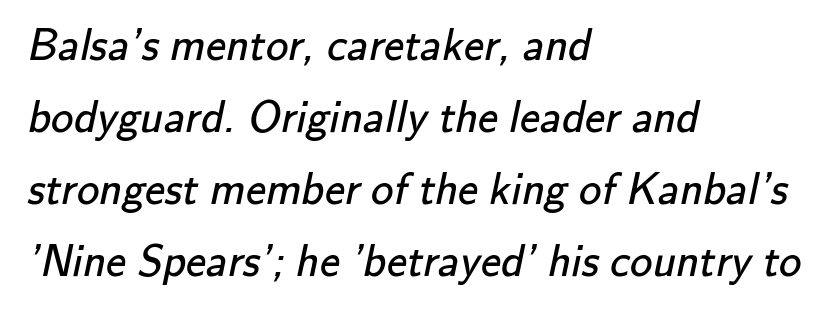
The image shows 45 px regular-weight sans-serif type; set left-aligned, normal line spacing (1.6x), normal letter spacing, not underlined; low stroke contrast and a small x-height.
